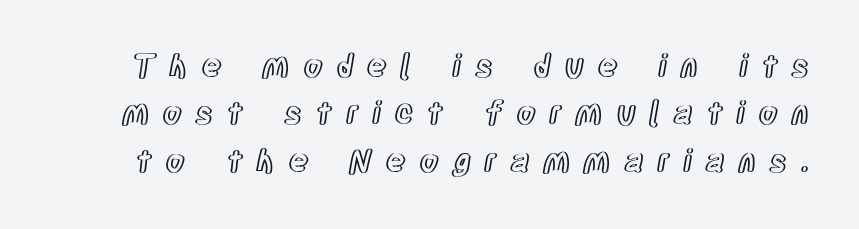
The image shows 31 px condensed type; set normal line spacing (1.53x), unusually wide letter spacing (+0.44 em), not underlined; a large x-height.
